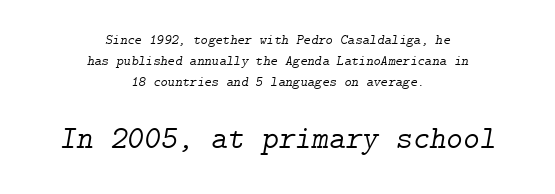
The image shows 32 px light serif type, italic (leaning right); set centered, normal line spacing (1.51x), normal letter spacing, not underlined; the second (bottom) block is 2.29x larger; low stroke contrast and a medium x-height.
